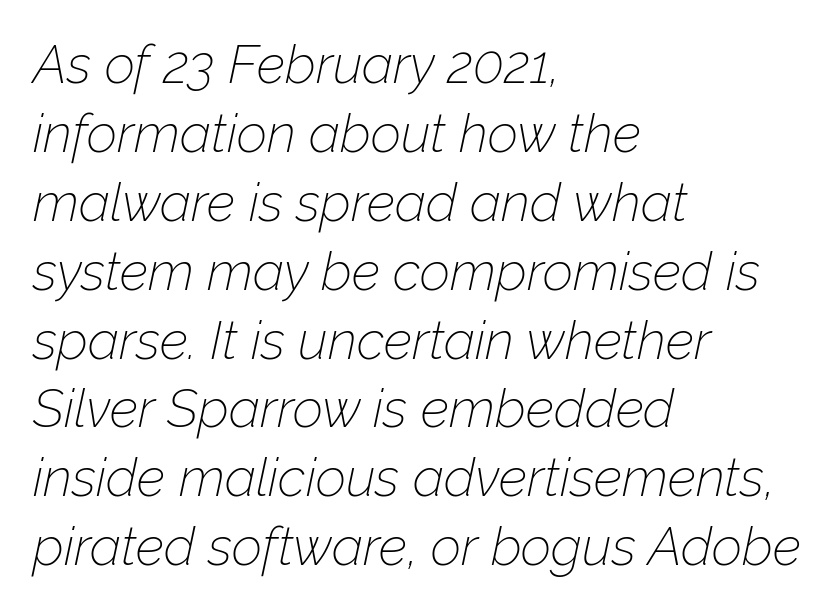
{"italic": "yes", "lean": "right", "slant_degrees": 12, "bold": "no", "weight": "thin", "width": "normal", "stroke_contrast": "low", "x_height": "medium", "monospaced": "no", "underline": "no", "align": "left", "line_spacing": "normal", "line_spacing_ratio": 1.3, "letter_spacing": "normal", "letter_spacing_em": 0.0, "glyph_px": 53}
